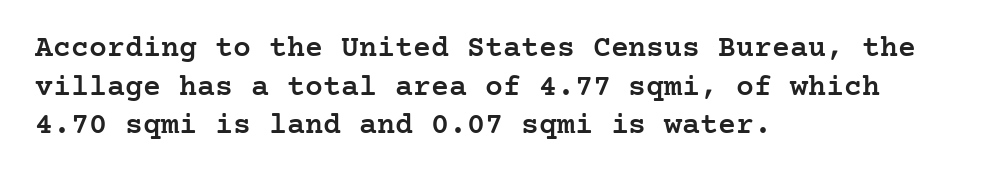
Q: Is the text bold? A: Semi-bold.
Q: Is the text italic (slanted)? A: No, it is upright.
Q: Is the typeface a serif or a sans-serif typeface? A: Serif.
Q: Is the text underlined? A: No.
Q: How is the paragraph aligned? A: Left-aligned.
Q: Is the spacing between letters normal or unusually wide? A: Normal.
Q: Is the spacing between lines tight, normal or loose? A: Normal.
Q: Width (condensed, normal, or wide)? A: Normal.
Q: Stroke contrast? A: Low.
Q: x-height? A: Medium.
